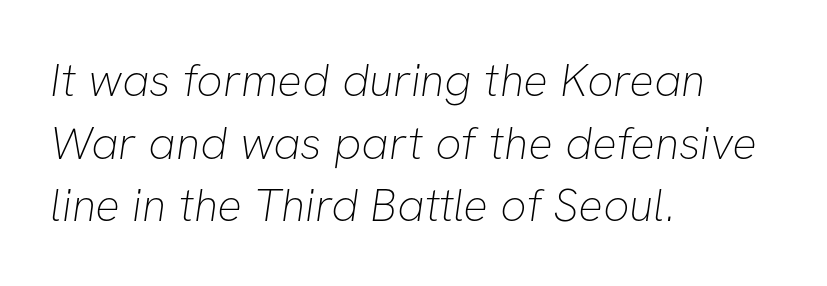
Summary of weight: not heavy and not bold. Is there much room between lines? A standard amount, neither cramped nor airy. Is this a fixed-width face? No — the glyphs have proportional, varying widths. Is the block centered? No — it sits flush against the left margin. No extra tracking has been applied to these lines. Clear beneath every line of the passage.
